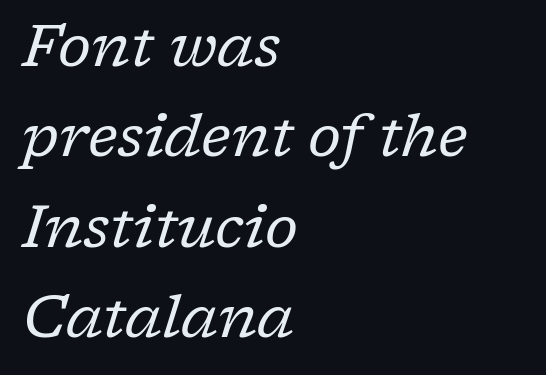
{"serif": "yes", "italic": "yes", "lean": "right", "slant_degrees": 17, "bold": "no", "weight": "regular", "width": "normal", "stroke_contrast": "low", "x_height": "medium", "monospaced": "no", "underline": "no", "align": "left", "line_spacing": "normal", "line_spacing_ratio": 1.53, "letter_spacing": "normal", "letter_spacing_em": 0.0, "glyph_px": 59}
